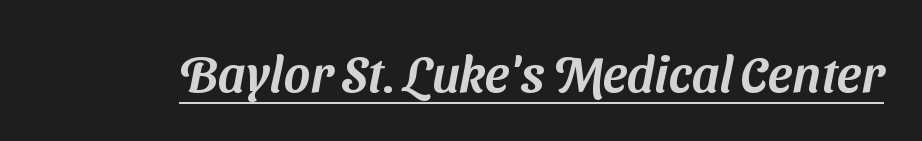
Grotesque or geometric, the face here clearly has no serifs. No extra tracking has been applied to these lines. A rule runs beneath these lines of type. These lines are rendered in a variable-pitch font.
